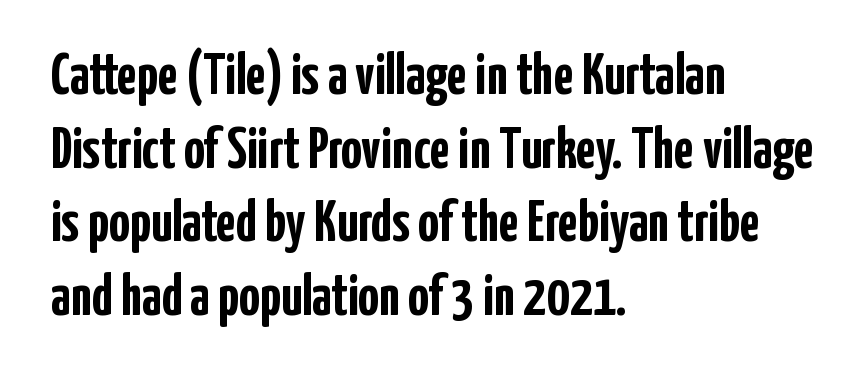
Q: Is the text bold? A: Yes.
Q: Is the text italic (slanted)? A: No, it is upright.
Q: Is the typeface a serif or a sans-serif typeface? A: Sans-serif.
Q: Is the text underlined? A: No.
Q: How is the paragraph aligned? A: Left-aligned.
Q: Is the spacing between letters normal or unusually wide? A: Normal.
Q: Is the spacing between lines tight, normal or loose? A: Normal.
Q: Width (condensed, normal, or wide)? A: Condensed.
Q: Stroke contrast? A: Low.
Q: x-height? A: Medium.
Q: Monospaced? A: No.
